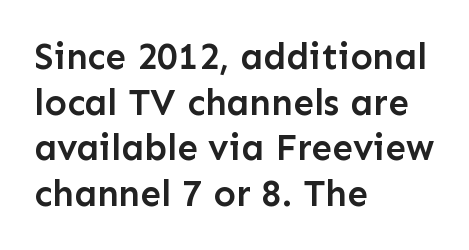
{"serif": "no", "italic": "no", "bold": "semi", "weight": "semibold", "width": "normal", "stroke_contrast": "low", "x_height": "medium", "monospaced": "no", "underline": "no", "align": "left", "line_spacing_ratio": 1.23, "letter_spacing": "normal", "letter_spacing_em": 0.0, "glyph_px": 37}
